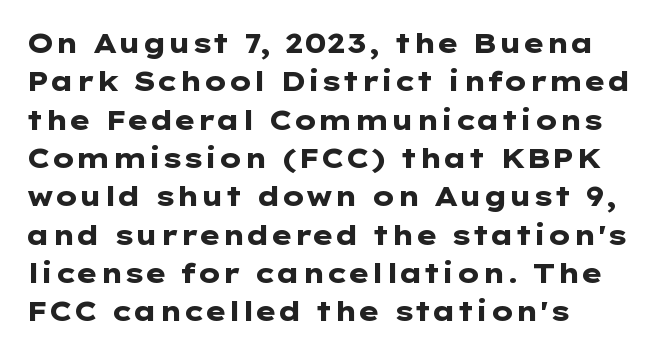
The image shows 27 px bold type, upright; set left-aligned, normal line spacing (1.42x), normal letter spacing, not underlined.
